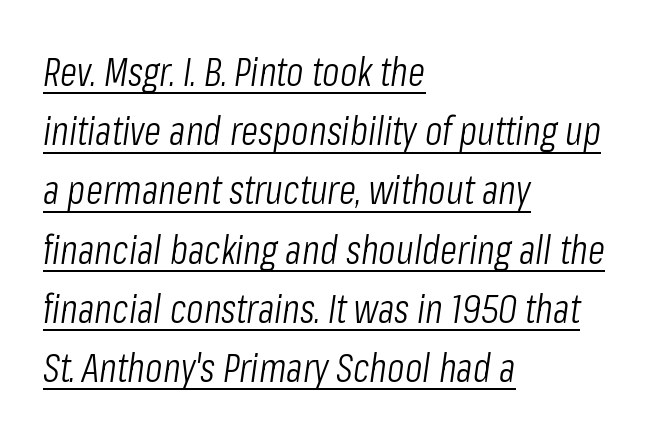
{"italic": "yes", "lean": "right", "slant_degrees": 8, "bold": "no", "weight": "light", "width": "condensed", "stroke_contrast": "low", "x_height": "medium", "monospaced": "no", "underline": "yes", "align": "left", "line_spacing": "normal", "line_spacing_ratio": 1.48, "letter_spacing": "normal", "letter_spacing_em": 0.0, "glyph_px": 40}
